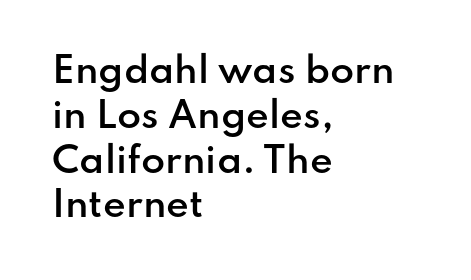
The image shows 35 px semibold sans-serif type, upright; set left-aligned, normal line spacing (1.28x), normal letter spacing, not underlined; low stroke contrast and a small x-height.
